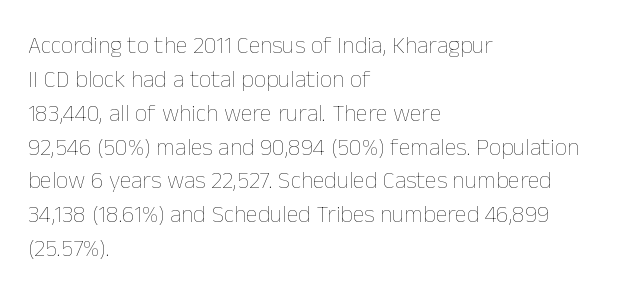
{"italic": "no", "bold": "no", "underline": "no", "align": "left", "line_spacing": "normal", "line_spacing_ratio": 1.41, "letter_spacing": "normal", "letter_spacing_em": 0.0, "glyph_px": 24}
